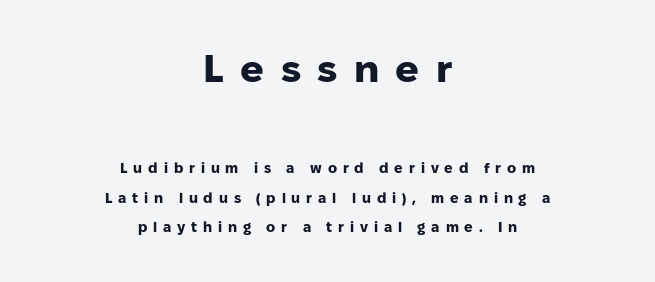
{"serif": "no", "italic": "no", "bold": "yes", "weight": "heavy", "width": "normal", "stroke_contrast": "low", "x_height": "medium", "monospaced": "no", "underline": "no", "align": "center", "line_spacing": "loose", "line_spacing_ratio": 2.12, "letter_spacing": "wide", "letter_spacing_em": 0.42, "larger_block": "first", "size_ratio": 2.79, "glyph_px": 39}
